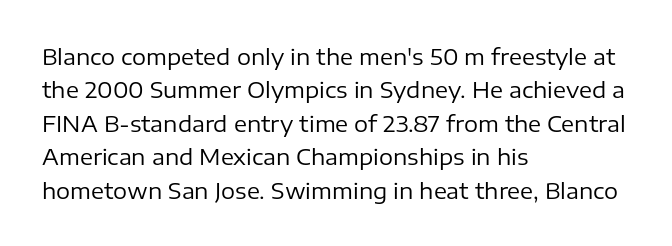
Summary of vertical rhythm: regular, with standard interline spacing. No extra ink here — the face is not bold. Quick note: not italic, upright. Horizontal alignment here is leftward, the default for most running prose.
